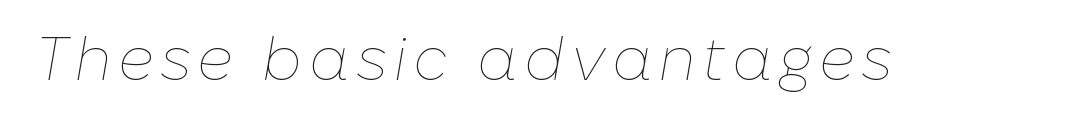
The image shows 60 px thin type, italic (leaning right); set not underlined; low stroke contrast and a medium x-height.
